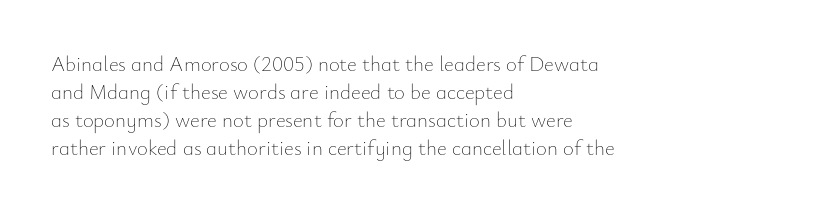
The paragraph has a hard left edge and a soft right edge. Rows of type keep a routine distance in the vertical direction. The letters sit at their default tracking, neither squeezed nor spread. Posture: vertical.
